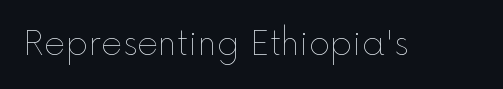
Think of a printed novel: that variable character pitch is what you see here. Heaviness? Minimal to ordinary, like unemphasized prose. No word sits above an underline. There is no visible air inserted between adjacent glyphs.
